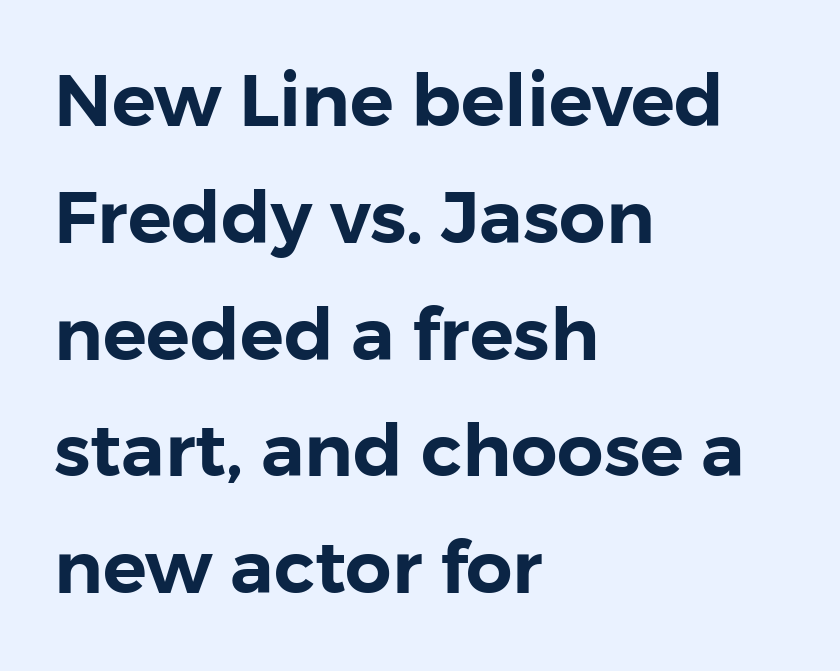
Q: Is the text italic (slanted)? A: No, it is upright.
Q: Is the typeface a serif or a sans-serif typeface? A: Sans-serif.
Q: Is the text underlined? A: No.
Q: How is the paragraph aligned? A: Left-aligned.
Q: Is the spacing between letters normal or unusually wide? A: Normal.
Q: Is the spacing between lines tight, normal or loose? A: Normal.
Q: Width (condensed, normal, or wide)? A: Normal.
Q: Stroke contrast? A: Low.
Q: x-height? A: Medium.
Q: Monospaced? A: No.
